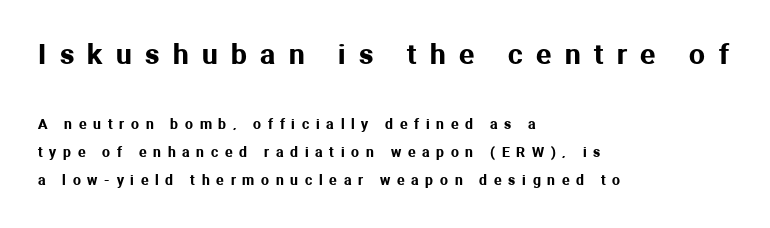
The image shows 28 px sans-serif type, upright; set left-aligned, loose line spacing (2.0x), unusually wide letter spacing (+0.48 em), not underlined; the first (top) block is 2.0x larger; medium stroke contrast and a medium x-height.
